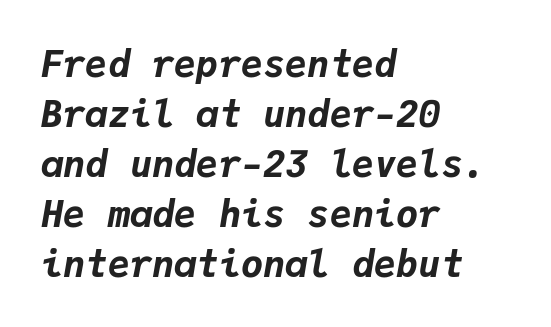
The image shows 37 px bold type, italic (leaning right), monospaced; set left-aligned, normal line spacing (1.35x), normal letter spacing, not underlined; low stroke contrast and a medium x-height.
